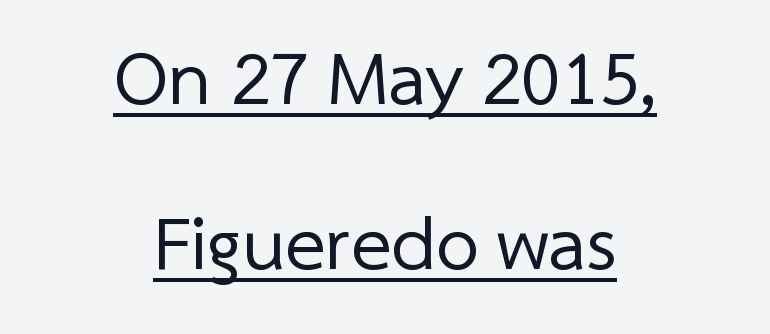
Q: Is the text bold? A: No.
Q: Is the typeface a serif or a sans-serif typeface? A: Sans-serif.
Q: Is the text underlined? A: Yes.
Q: How is the paragraph aligned? A: Centered.
Q: Is the spacing between letters normal or unusually wide? A: Normal.
Q: Is the spacing between lines tight, normal or loose? A: Loose.
Q: Width (condensed, normal, or wide)? A: Normal.
Q: Stroke contrast? A: Low.
Q: x-height? A: Medium.
Q: Monospaced? A: No.
